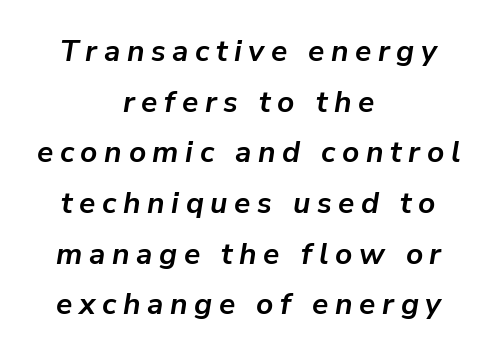
Q: Is the text bold? A: Yes.
Q: Is the text italic (slanted)? A: Yes, it leans right by about 9 degrees.
Q: Is the text underlined? A: No.
Q: How is the paragraph aligned? A: Centered.
Q: Is the spacing between letters normal or unusually wide? A: Unusually wide.
Q: Is the spacing between lines tight, normal or loose? A: Normal.
Q: Width (condensed, normal, or wide)? A: Normal.
Q: Stroke contrast? A: Low.
Q: x-height? A: Medium.
Q: Monospaced? A: No.
